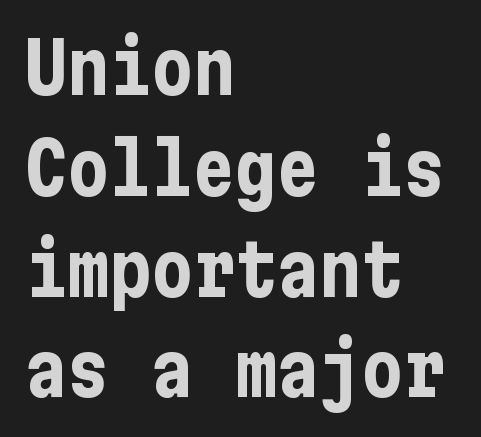
The image shows 70 px bold, condensed sans-serif type, upright; set left-aligned, normal line spacing (1.44x), normal letter spacing, not underlined; low stroke contrast and a medium x-height.
